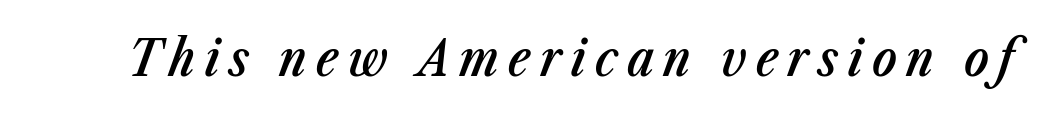
{"italic": "yes", "lean": "right", "slant_degrees": 23, "bold": "semi", "weight": "semibold", "width": "condensed", "stroke_contrast": "low", "x_height": "medium", "monospaced": "no", "underline": "no", "glyph_px": 51}
